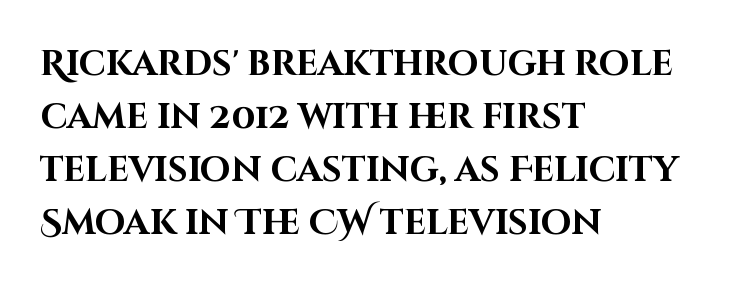
{"serif": "no", "italic": "no", "bold": "yes", "weight": "bold", "width": "normal", "stroke_contrast": "high", "x_height": "large", "monospaced": "no", "underline": "no", "align": "left", "line_spacing": "normal", "line_spacing_ratio": 1.51, "letter_spacing": "normal", "letter_spacing_em": 0.0, "glyph_px": 35}
